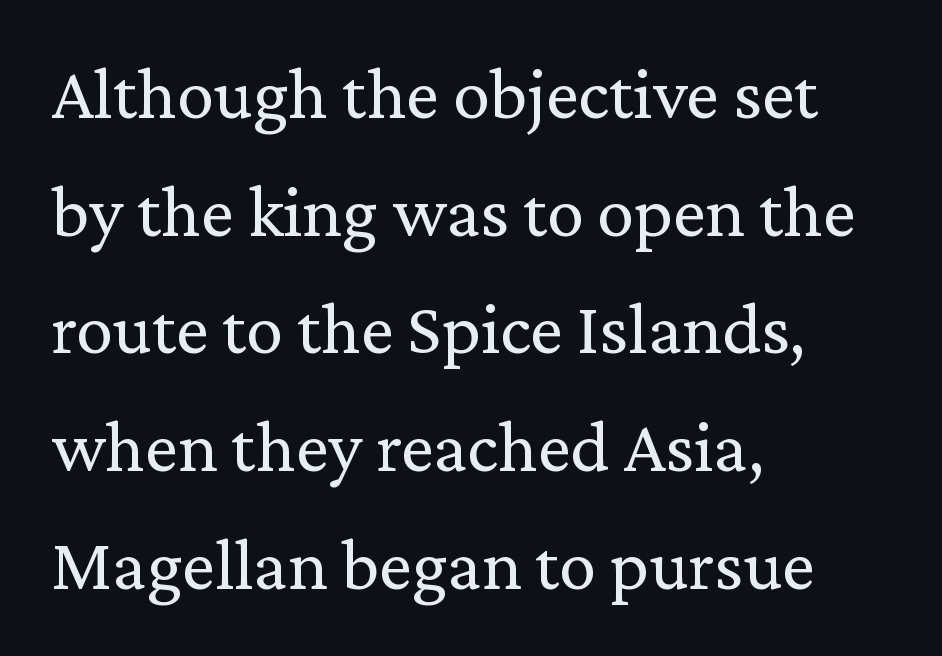
Left-aligned paragraph, ragged on the right. Serif or sans? Serif — the stroke terminals have little feet. Characters remain perfectly vertical along every line. The vertical gap from one line to the next is medium. Stroke mass is kept to a normal reading level or below. The baseline area is clear.
